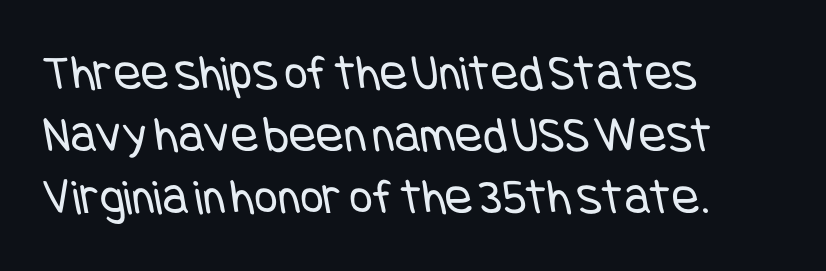
The passage shown is not underscored anywhere. If you drew a ruler down the left edge, every line would touch it. This sample uses a sans-serif face. Each word holds together tightly as a unit, with standard inter-letter gaps. Bold? No — there's no thickening of the strokes.
